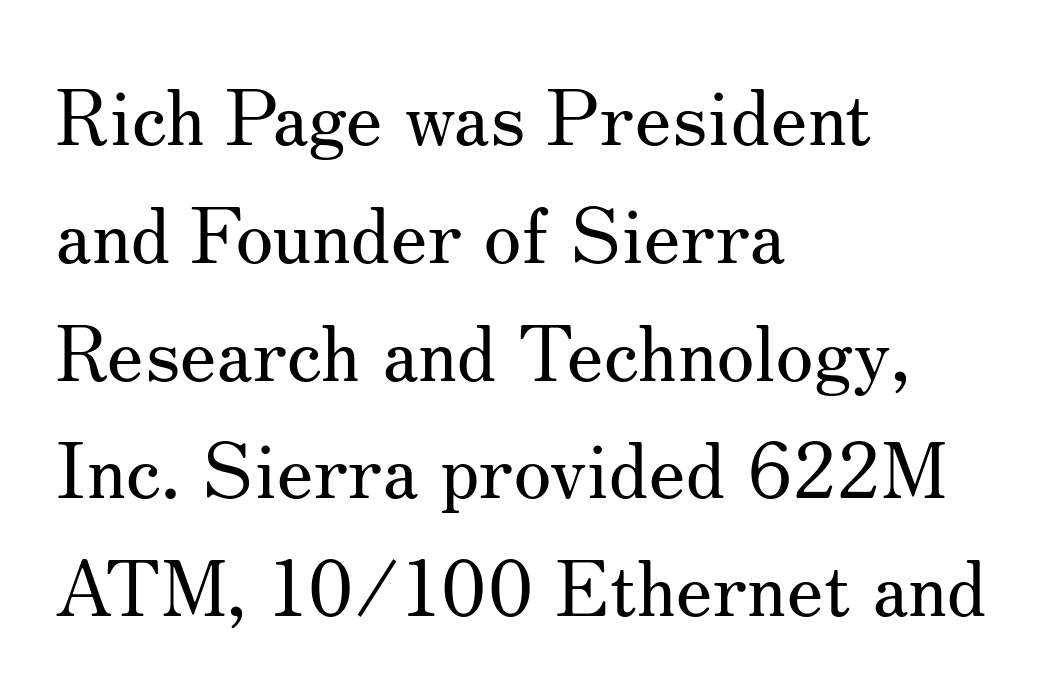
Quick note: interline space is typical. The letters carry serifs — small finishing strokes at the ends of their stems. This sample has the flowing, uneven cadence of proportional lettering. In terms of letterspacing, this is plain default setting.
